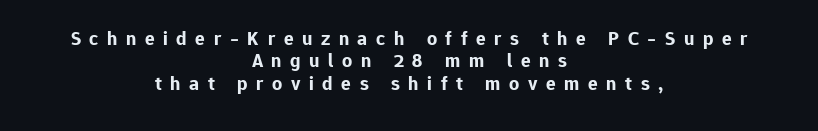
{"italic": "no", "bold": "yes", "underline": "no", "align": "center", "line_spacing": "tight", "line_spacing_ratio": 1.12, "letter_spacing": "wide", "letter_spacing_em": 0.43, "glyph_px": 20}
